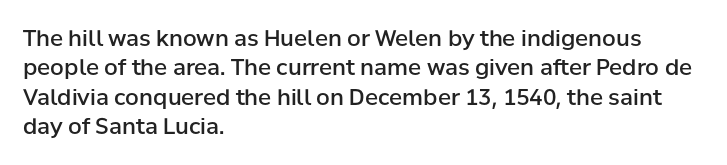
Q: Is the text bold? A: Semi-bold.
Q: Is the text italic (slanted)? A: No, it is upright.
Q: Is the text underlined? A: No.
Q: How is the paragraph aligned? A: Left-aligned.
Q: Is the spacing between letters normal or unusually wide? A: Normal.
Q: Is the spacing between lines tight, normal or loose? A: Normal.
